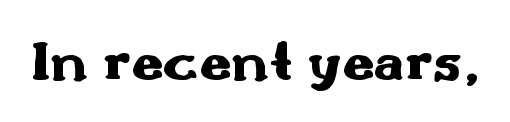
The image shows 57 px heavy, wide sans-serif type, upright; set normal letter spacing, not underlined; medium stroke contrast and a small x-height.
